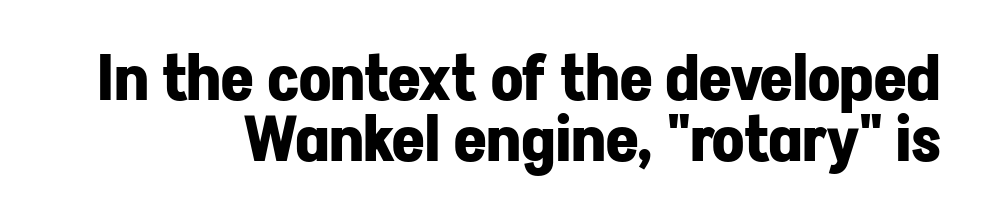
Does the weight exceed regular? Yes, all the way to bold. This is roman type, the default non-slanted kind. The passage shown is typed in a proportional face where columns would drift. Inter-character spacing is left at the font's built-in metrics. The foot of each line stays bare and open. Reading down the column, the eye jumps only a short way to each next line.
